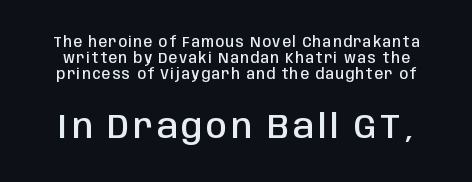
{"serif": "no", "italic": "no", "bold": "semi", "weight": "semibold", "width": "condensed", "stroke_contrast": "low", "x_height": "large", "monospaced": "no", "underline": "no", "line_spacing": "tight", "line_spacing_ratio": 1.13, "larger_block": "second", "size_ratio": 2.43, "glyph_px": 34}
